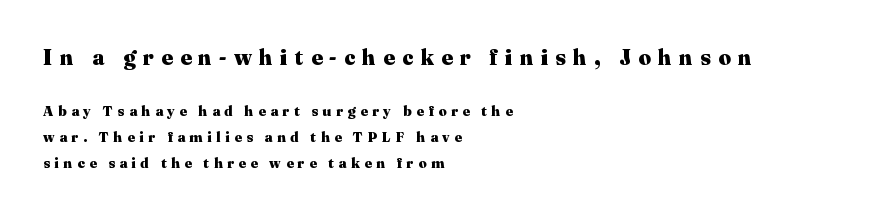
The designer gave the opening block more size than the closing block. Italic: no, the glyphs are upright roman. Words float on clear page, feet unadorned. In terms of weight, the rendering is a true, heavy bold. If you drew a ruler down the left edge, every line would touch it.
